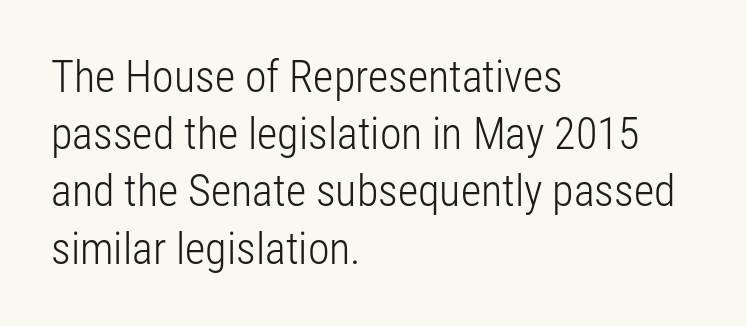
{"serif": "no", "italic": "no", "bold": "no", "weight": "light", "width": "condensed", "stroke_contrast": "low", "x_height": "medium", "monospaced": "no", "underline": "no", "align": "left", "line_spacing": "normal", "line_spacing_ratio": 1.3, "letter_spacing": "normal", "letter_spacing_em": 0.0, "glyph_px": 44}
